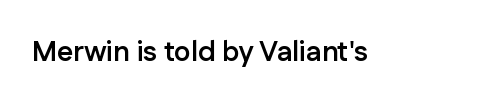
{"serif": "no", "italic": "no", "bold": "yes", "weight": "semibold", "width": "normal", "stroke_contrast": "low", "x_height": "medium", "monospaced": "no", "underline": "no", "letter_spacing": "normal", "letter_spacing_em": 0.0, "glyph_px": 28}
